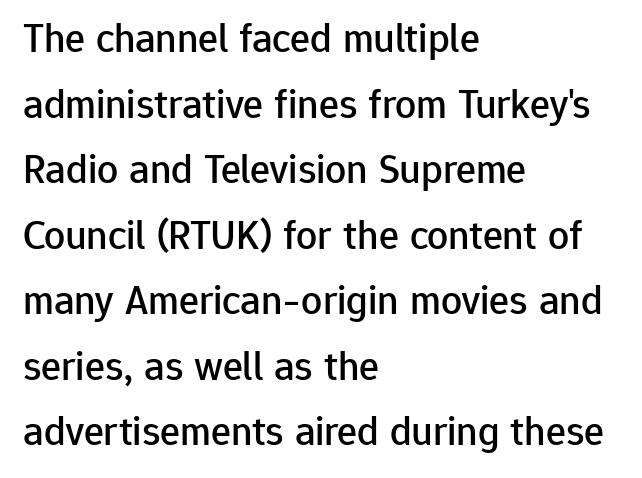
{"serif": "no", "italic": "no", "width": "normal", "stroke_contrast": "low", "x_height": "medium", "monospaced": "no", "underline": "no", "align": "left", "line_spacing": "normal", "line_spacing_ratio": 1.56, "letter_spacing": "normal", "letter_spacing_em": 0.0, "glyph_px": 42}
